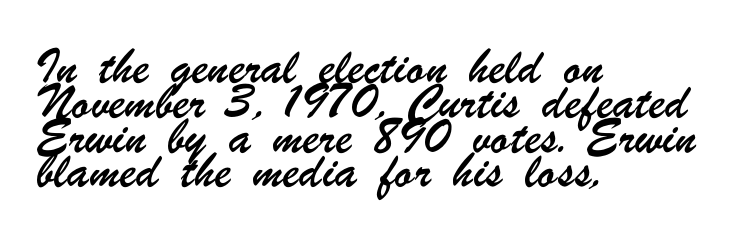
Q: Is the text underlined? A: No.
Q: How is the paragraph aligned? A: Left-aligned.
Q: Is the spacing between letters normal or unusually wide? A: Normal.
Q: Is the spacing between lines tight, normal or loose? A: Normal.
